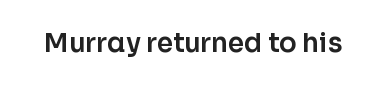
Is there any slant? The stems are plumb. Descenders are the only things crossing below the line. The line texture is even and compact thanks to regular tracking.
